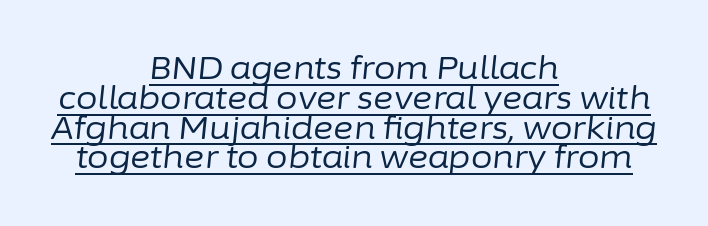
{"italic": "yes", "lean": "right", "slant_degrees": 6, "bold": "no", "weight": "regular", "width": "normal", "stroke_contrast": "low", "x_height": "medium", "monospaced": "no", "underline": "yes", "align": "center", "line_spacing": "tight", "line_spacing_ratio": 0.96, "letter_spacing": "normal", "letter_spacing_em": 0.0, "glyph_px": 31}
